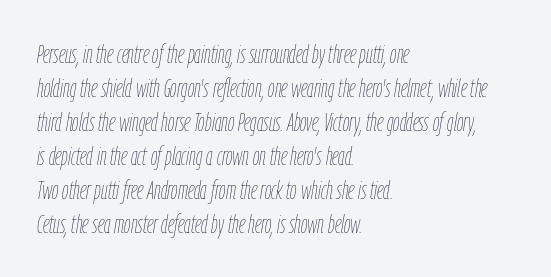
{"italic": "yes", "lean": "right", "slant_degrees": 9, "bold": "no", "underline": "no", "align": "left", "line_spacing": "normal", "line_spacing_ratio": 1.31, "letter_spacing": "normal", "letter_spacing_em": 0.0, "glyph_px": 26}
